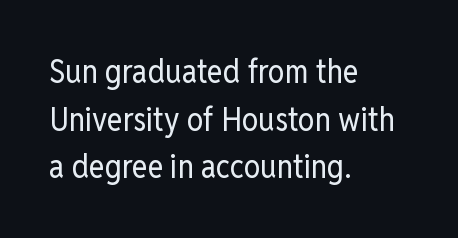
{"serif": "no", "italic": "no", "bold": "no", "weight": "regular", "width": "condensed", "stroke_contrast": "low", "x_height": "medium", "monospaced": "no", "underline": "no", "align": "left", "line_spacing": "normal", "line_spacing_ratio": 1.44, "letter_spacing": "normal", "letter_spacing_em": 0.0, "glyph_px": 33}
